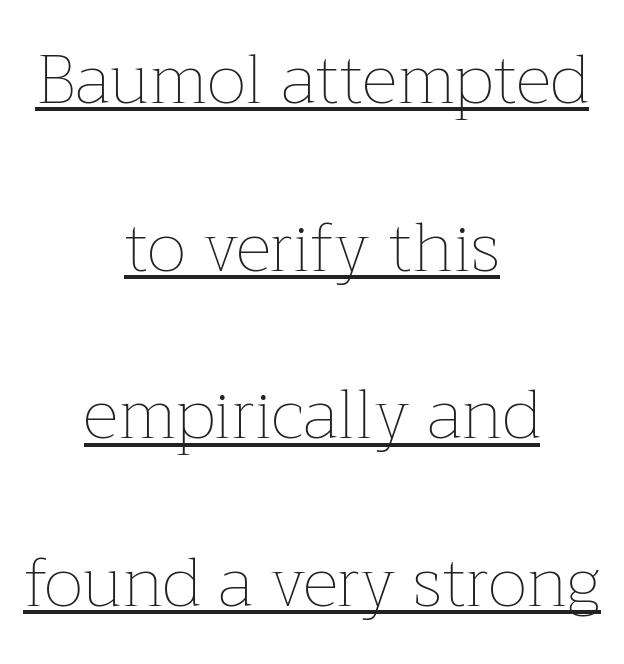
Each stroke keeps to a modest, everyday thickness or less. The line texture is even and compact thanks to regular tracking. Is this a fixed-width face? No — the glyphs have proportional, varying widths. The paragraph has two soft edges and a firm central axis. Compared with undecorated copy, this sample adds a rule below the words.
